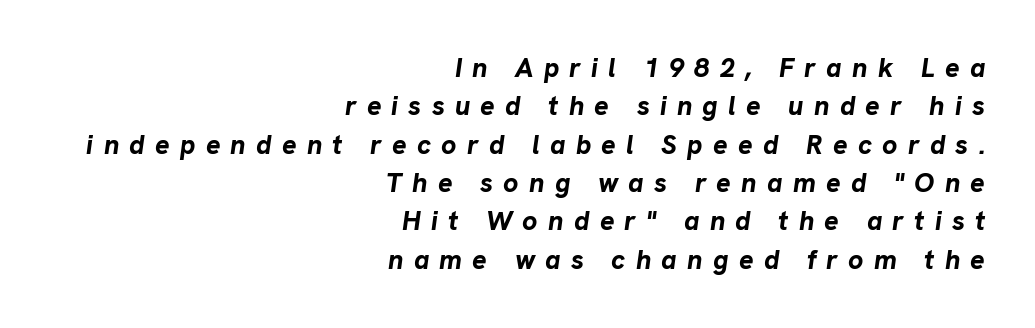
{"italic": "yes", "lean": "right", "slant_degrees": 8, "bold": "yes", "underline": "no", "align": "right", "line_spacing": "normal", "line_spacing_ratio": 1.42, "letter_spacing": "wide", "letter_spacing_em": 0.38, "glyph_px": 27}
